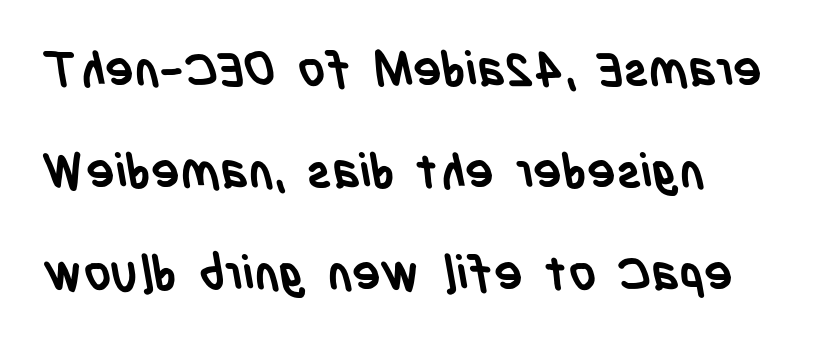
The image shows 48 px semibold, condensed sans-serif type; set left-aligned, loose line spacing (2.12x), normal letter spacing, not underlined; low stroke contrast and a large x-height.
